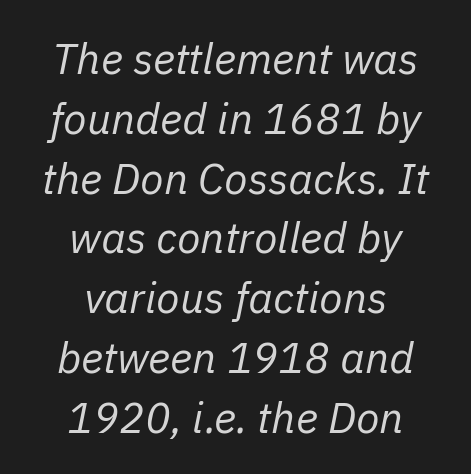
{"italic": "yes", "lean": "right", "slant_degrees": 11, "bold": "no", "weight": "regular", "width": "normal", "stroke_contrast": "low", "x_height": "medium", "monospaced": "no", "underline": "no", "align": "center", "line_spacing": "normal", "line_spacing_ratio": 1.39, "letter_spacing": "normal", "letter_spacing_em": 0.0, "glyph_px": 43}
